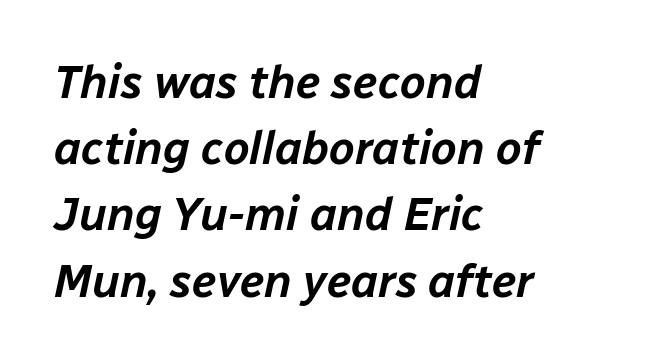
{"italic": "yes", "lean": "right", "slant_degrees": 12, "width": "normal", "stroke_contrast": "low", "x_height": "medium", "monospaced": "no", "underline": "no", "align": "left", "line_spacing": "normal", "line_spacing_ratio": 1.44, "letter_spacing": "normal", "letter_spacing_em": 0.0, "glyph_px": 46}
